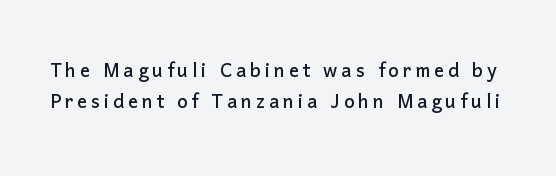
The image shows 25 px text type, upright; set normal line spacing (1.25x), not underlined.
